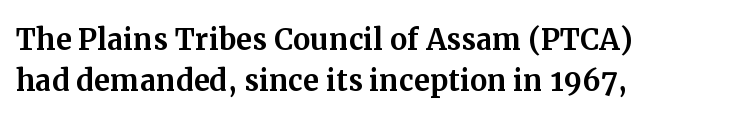
This rendering leaves character spacing at its baseline value. Posture: straight, roman, zero tilt. The space beneath each line is pristine and unruled. What's the leading like? Squeezed, with rows nearly overlapping. I'd call this a serif setting — the letters wear small feet.
